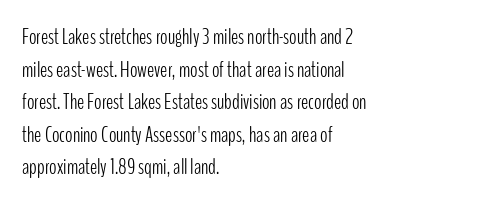
Rows of type keep a routine distance in the vertical direction. The space beneath each line is pristine and unruled. Which margin do the lines hug? The left one — the right edge is uneven. The letterforms sit shoulder to shoulder at normal distance.
